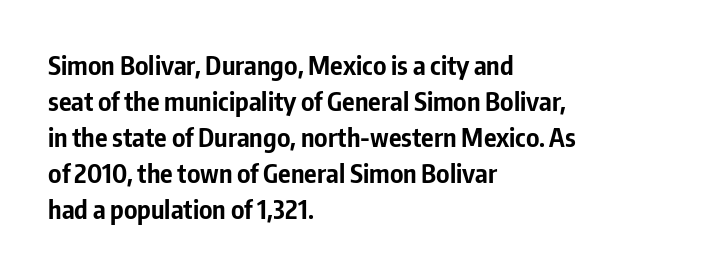
Q: Is the text bold? A: Yes.
Q: Is the text italic (slanted)? A: No, it is upright.
Q: Is the text underlined? A: No.
Q: How is the paragraph aligned? A: Left-aligned.
Q: Is the spacing between letters normal or unusually wide? A: Normal.
Q: Is the spacing between lines tight, normal or loose? A: Normal.
